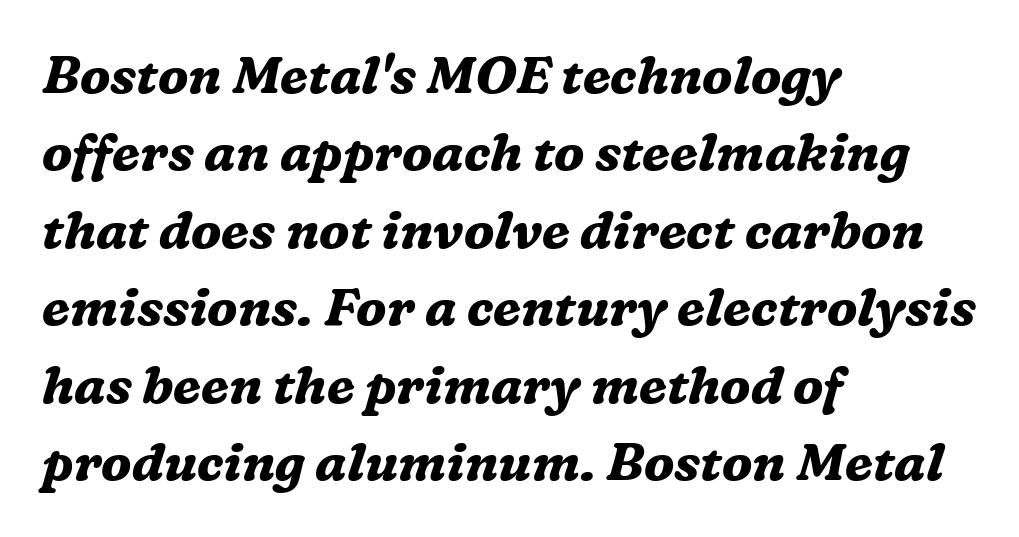
The text carries the slant typical of an italic or oblique font. The typesetting leans heavy: a genuine bold. The ragged edge is on the right, which tells us the setting is flush left. This rendering employs a face with finishing strokes, i.e., a serif. The passage shown stacks its lines at a standard gap. Letter spacing: default.
